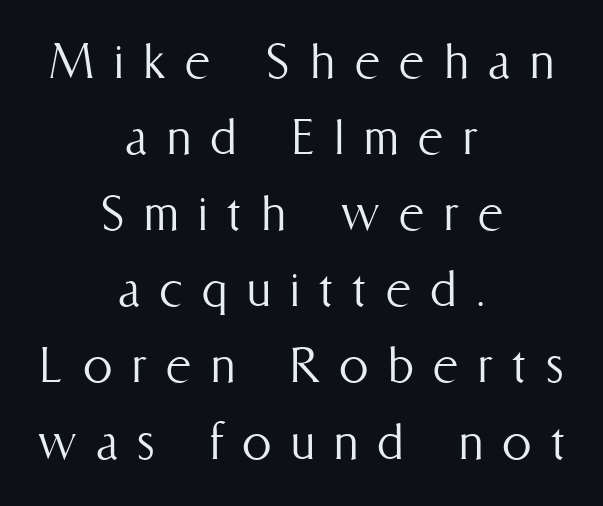
The image shows 59 px light, condensed type, upright; set centered, normal line spacing (1.29x), unusually wide letter spacing (+0.33 em), not underlined; medium stroke contrast and a medium x-height.
